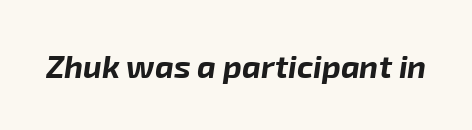
The image shows 32 px bold type, italic (leaning right); set normal letter spacing, not underlined; low stroke contrast and a medium x-height.
